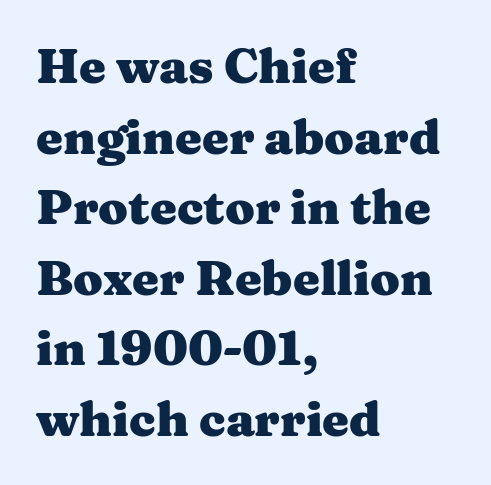
Heavy, bold letterforms. Anything drawn beneath the words? Only blank space. Spacing verdict: proportional, widths tailored to each character. A typesetter would label this face a serif. The lines in this sample share a left origin and differ only in where they stop.
